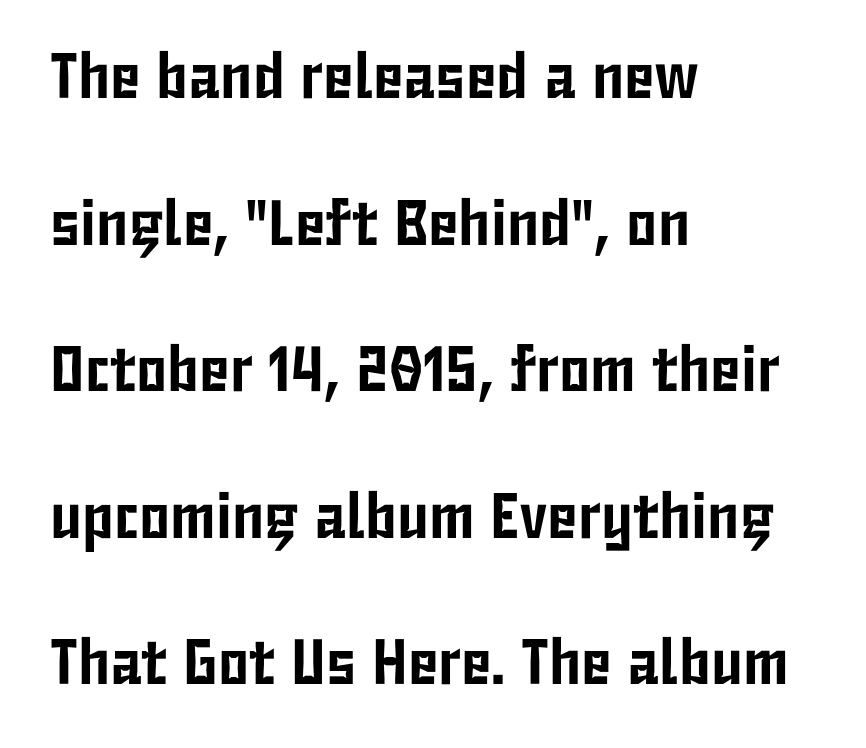
{"serif": "no", "italic": "no", "width": "condensed", "stroke_contrast": "low", "x_height": "medium", "monospaced": "no", "underline": "no", "align": "left", "line_spacing": "loose", "line_spacing_ratio": 2.29, "letter_spacing": "normal", "letter_spacing_em": 0.0, "glyph_px": 64}
